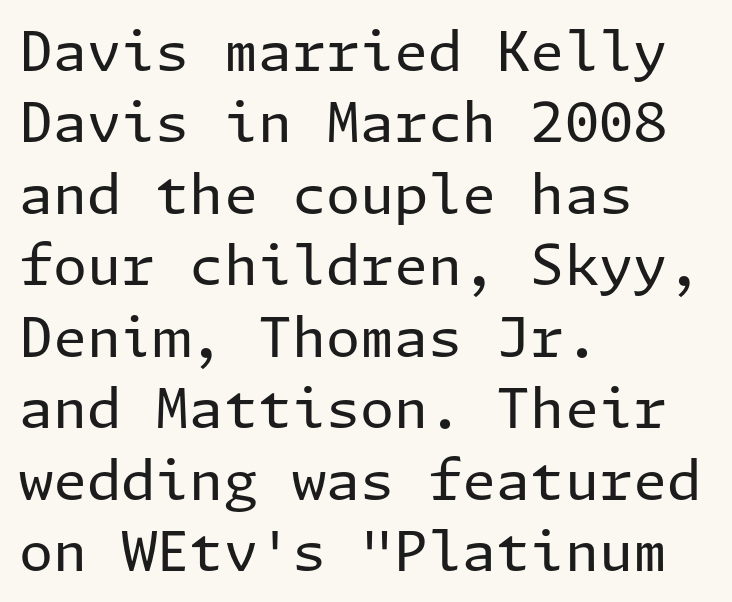
The image shows 55 px regular-weight sans-serif type, upright; set left-aligned, normal line spacing (1.3x), normal letter spacing, not underlined; low stroke contrast and a medium x-height.
